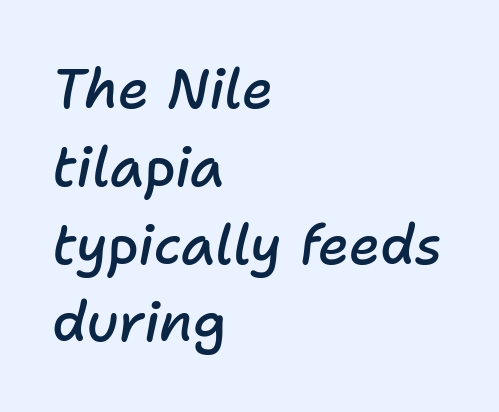
Q: Is the text bold? A: Semi-bold.
Q: Is the text italic (slanted)? A: Yes, it leans right by about 11 degrees.
Q: Is the text underlined? A: No.
Q: How is the paragraph aligned? A: Left-aligned.
Q: Is the spacing between letters normal or unusually wide? A: Normal.
Q: Is the spacing between lines tight, normal or loose? A: Normal.
Q: Width (condensed, normal, or wide)? A: Normal.
Q: Stroke contrast? A: Low.
Q: x-height? A: Medium.
Q: Monospaced? A: No.
